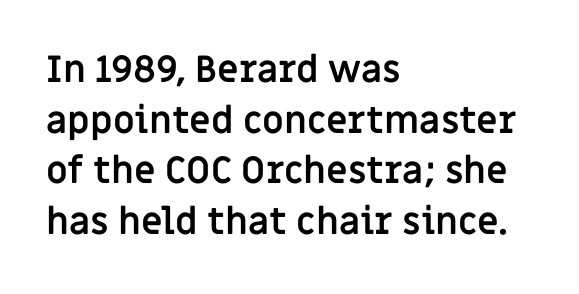
Q: Is the text bold? A: Yes.
Q: Is the text italic (slanted)? A: No, it is upright.
Q: Is the typeface a serif or a sans-serif typeface? A: Sans-serif.
Q: Is the text underlined? A: No.
Q: How is the paragraph aligned? A: Left-aligned.
Q: Is the spacing between letters normal or unusually wide? A: Normal.
Q: Is the spacing between lines tight, normal or loose? A: Normal.
Q: Width (condensed, normal, or wide)? A: Normal.
Q: Stroke contrast? A: Low.
Q: x-height? A: Large.
Q: Monospaced? A: No.
